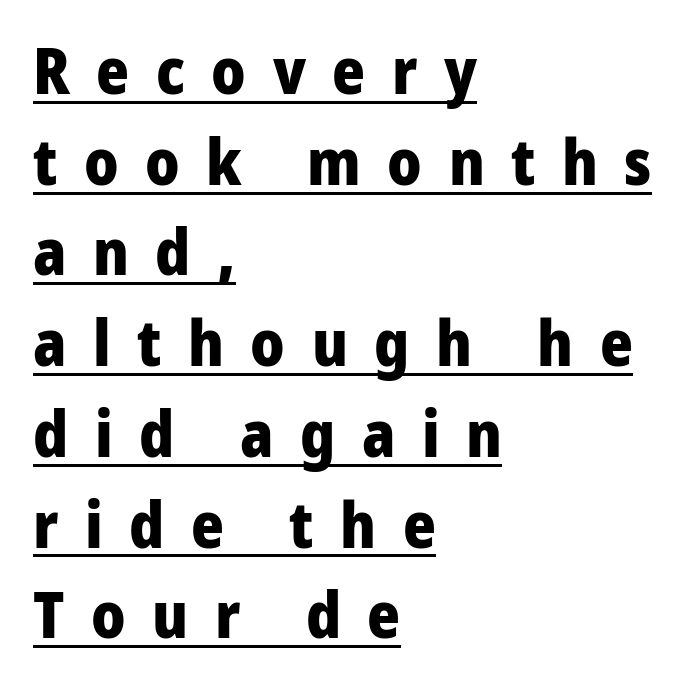
Q: Is the text bold? A: Yes.
Q: Is the text italic (slanted)? A: No, it is upright.
Q: Is the typeface a serif or a sans-serif typeface? A: Sans-serif.
Q: Is the text underlined? A: Yes.
Q: How is the paragraph aligned? A: Left-aligned.
Q: Is the spacing between letters normal or unusually wide? A: Unusually wide.
Q: Is the spacing between lines tight, normal or loose? A: Normal.
Q: Width (condensed, normal, or wide)? A: Normal.
Q: Stroke contrast? A: Low.
Q: x-height? A: Medium.
Q: Monospaced? A: No.
